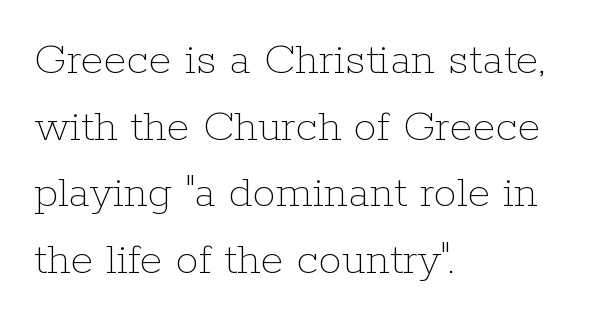
Q: Is the text bold? A: No.
Q: Is the text italic (slanted)? A: No, it is upright.
Q: Is the text underlined? A: No.
Q: How is the paragraph aligned? A: Left-aligned.
Q: Is the spacing between letters normal or unusually wide? A: Normal.
Q: Is the spacing between lines tight, normal or loose? A: Normal.
Q: Width (condensed, normal, or wide)? A: Normal.
Q: Stroke contrast? A: Low.
Q: x-height? A: Medium.
Q: Monospaced? A: No.
